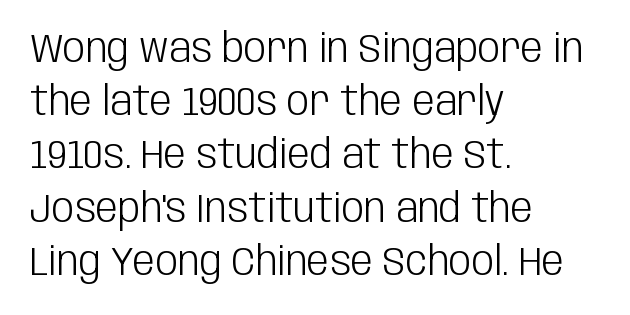
The image shows 40 px light, condensed sans-serif type, upright; set left-aligned, normal line spacing (1.33x), normal letter spacing, not underlined; low stroke contrast and a large x-height.
